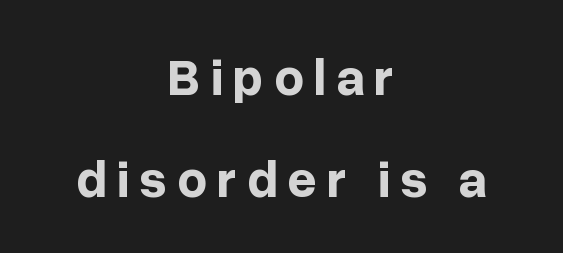
Descenders are the only things crossing below the line. Is this a fixed-width face? No — the glyphs have proportional, varying widths. A typesetter would label this face a sans. Every letter is thick-stroked: bold, no question. One glance says open: line gaps are wider than usual. Line starts and ends both wander, symmetrically.
